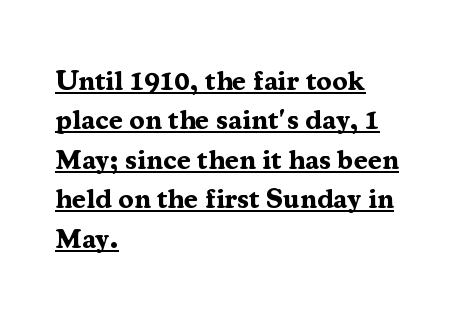
The image shows 28 px bold serif type, upright; set left-aligned, normal line spacing (1.41x), normal letter spacing, underlined; medium stroke contrast and a medium x-height.
